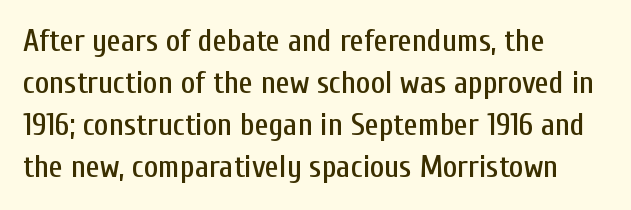
{"serif": "no", "italic": "no", "width": "condensed", "stroke_contrast": "low", "x_height": "medium", "monospaced": "no", "underline": "no", "align": "left", "line_spacing": "normal", "line_spacing_ratio": 1.36, "letter_spacing": "normal", "letter_spacing_em": 0.0, "glyph_px": 31}
